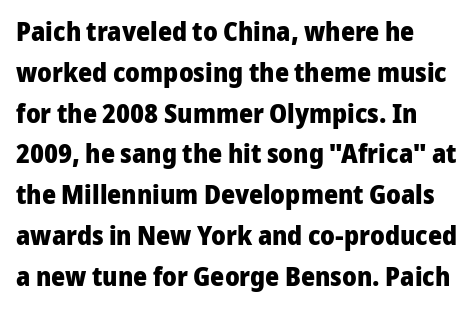
{"italic": "no", "bold": "yes", "underline": "no", "line_spacing": "normal", "line_spacing_ratio": 1.51, "letter_spacing": "normal", "letter_spacing_em": 0.0, "glyph_px": 27}
